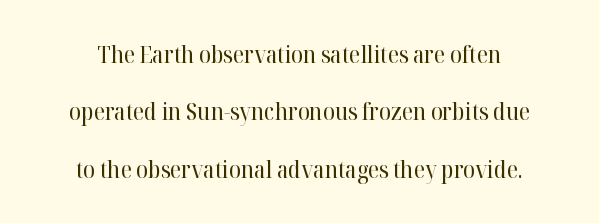
Q: Is the text bold? A: No.
Q: Is the text italic (slanted)? A: No, it is upright.
Q: Is the text underlined? A: No.
Q: Is the spacing between letters normal or unusually wide? A: Normal.
Q: Is the spacing between lines tight, normal or loose? A: Loose.
